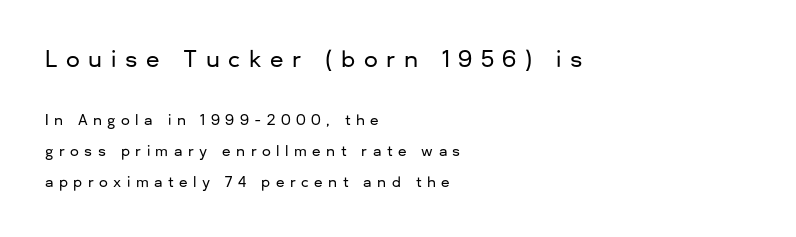
{"italic": "no", "underline": "no", "align": "left", "line_spacing": "loose", "line_spacing_ratio": 2.2, "letter_spacing": "wide", "letter_spacing_em": 0.39, "larger_block": "first", "size_ratio": 1.57, "glyph_px": 22}
